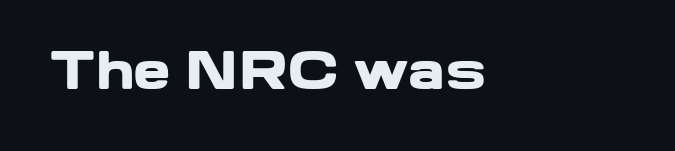
Q: Is the text bold? A: Yes.
Q: Is the text italic (slanted)? A: No, it is upright.
Q: Is the typeface a serif or a sans-serif typeface? A: Sans-serif.
Q: Is the text underlined? A: No.
Q: Is the spacing between letters normal or unusually wide? A: Normal.
Q: Width (condensed, normal, or wide)? A: Wide.
Q: Stroke contrast? A: Low.
Q: x-height? A: Medium.
Q: Monospaced? A: No.
